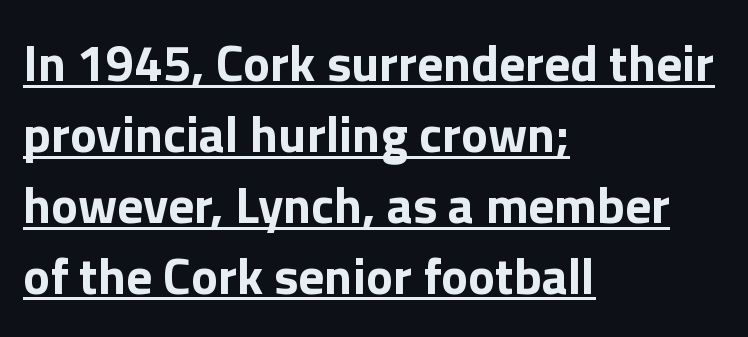
The image shows 51 px bold sans-serif type, upright; set left-aligned, normal line spacing (1.39x), normal letter spacing, underlined; low stroke contrast and a medium x-height.
